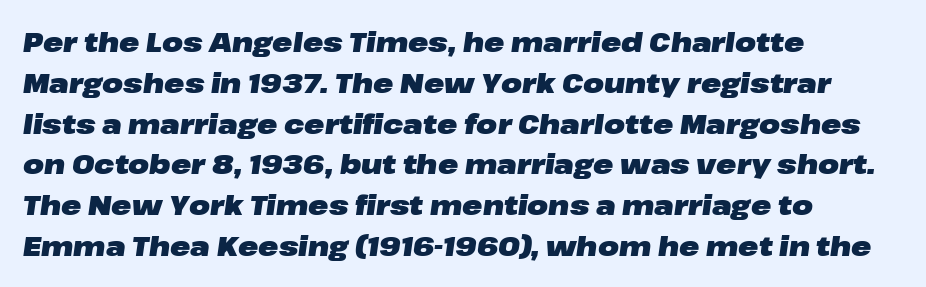
The image shows 27 px bold type, italic (leaning right); set left-aligned, normal line spacing (1.51x), normal letter spacing, not underlined.
